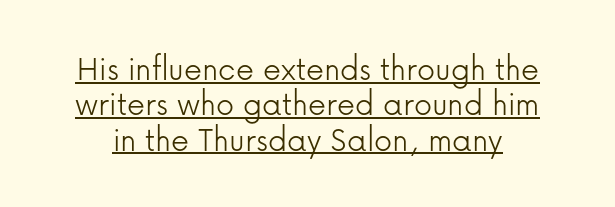
The image shows 36 px light sans-serif type, upright; set tight line spacing (0.98x), normal letter spacing, underlined; low stroke contrast and a medium x-height.
